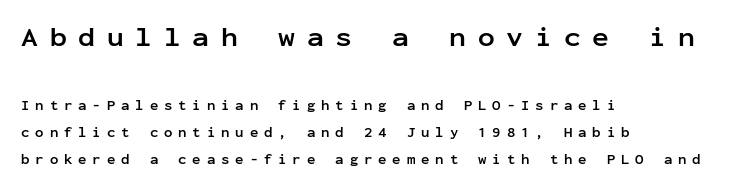
Q: Is the text bold? A: Yes.
Q: Is the text italic (slanted)? A: No, it is upright.
Q: Is the typeface a serif or a sans-serif typeface? A: Sans-serif.
Q: Is the text underlined? A: No.
Q: How is the paragraph aligned? A: Left-aligned.
Q: Is the spacing between letters normal or unusually wide? A: Unusually wide.
Q: Is the spacing between lines tight, normal or loose? A: Loose.
Q: Which block of text is set in a larger size, the first (top) or the second (bottom)? A: The first (top) one.
Q: Width (condensed, normal, or wide)? A: Normal.
Q: Stroke contrast? A: Low.
Q: x-height? A: Medium.
Q: Monospaced? A: Yes.
